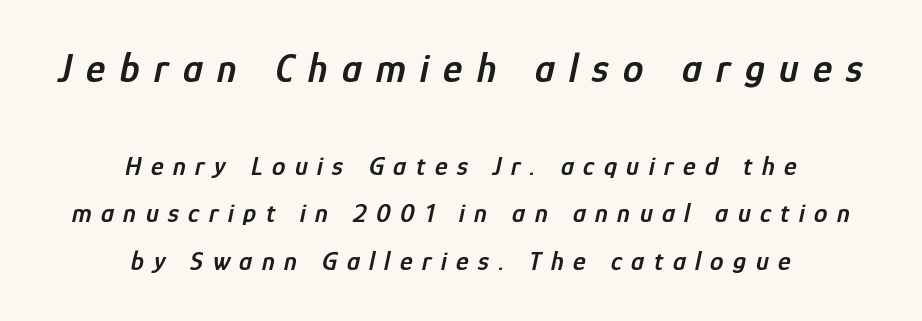
The image shows 41 px semibold, condensed type, italic (leaning right); set centered, line spacing 1.76x, unusually wide letter spacing (+0.35 em), not underlined; the first (top) block is 1.52x larger; low stroke contrast and a medium x-height.
